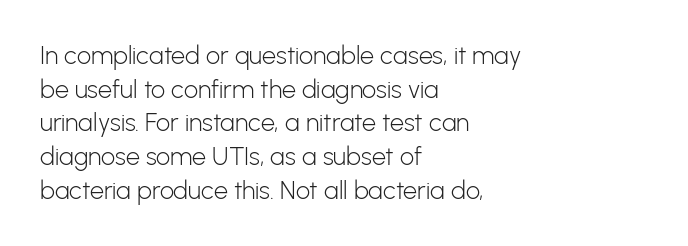
{"italic": "no", "bold": "no", "underline": "no", "align": "left", "line_spacing": "normal", "line_spacing_ratio": 1.35, "letter_spacing": "normal", "letter_spacing_em": 0.0, "glyph_px": 25}
